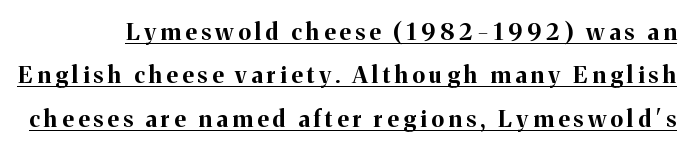
{"italic": "no", "bold": "yes", "underline": "yes", "line_spacing_ratio": 1.89, "letter_spacing": "wide", "letter_spacing_em": 0.2, "glyph_px": 23}
